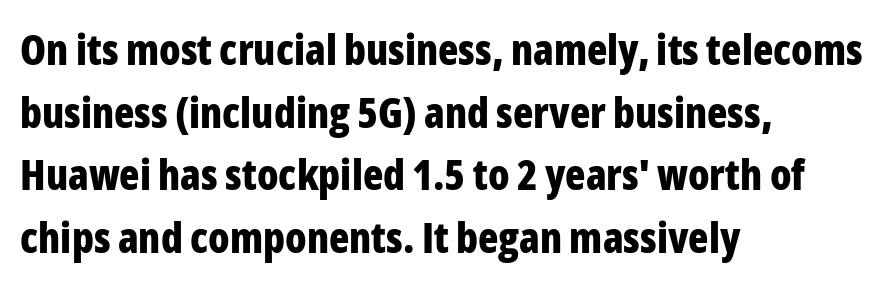
Q: Is the text bold? A: Yes.
Q: Is the text italic (slanted)? A: No, it is upright.
Q: Is the typeface a serif or a sans-serif typeface? A: Sans-serif.
Q: Is the text underlined? A: No.
Q: How is the paragraph aligned? A: Left-aligned.
Q: Is the spacing between letters normal or unusually wide? A: Normal.
Q: Is the spacing between lines tight, normal or loose? A: Normal.
Q: Width (condensed, normal, or wide)? A: Condensed.
Q: Stroke contrast? A: Low.
Q: x-height? A: Medium.
Q: Monospaced? A: No.
